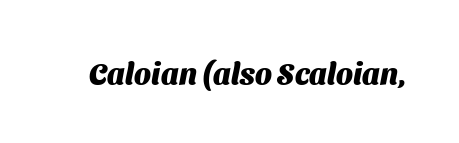
Q: Is the text bold? A: Yes.
Q: Is the typeface a serif or a sans-serif typeface? A: Sans-serif.
Q: Is the text underlined? A: No.
Q: Is the spacing between letters normal or unusually wide? A: Normal.
Q: Width (condensed, normal, or wide)? A: Normal.
Q: Stroke contrast? A: Medium.
Q: x-height? A: Medium.
Q: Monospaced? A: No.
